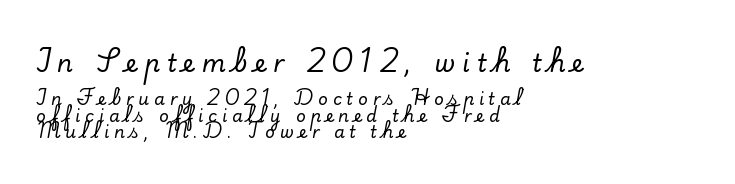
Q: Is the text italic (slanted)? A: Yes.
Q: Is the text underlined? A: No.
Q: How is the paragraph aligned? A: Left-aligned.
Q: Is the spacing between letters normal or unusually wide? A: Unusually wide.
Q: Is the spacing between lines tight, normal or loose? A: Tight.
Q: Which block of text is set in a larger size, the first (top) or the second (bottom)? A: The first (top) one.
